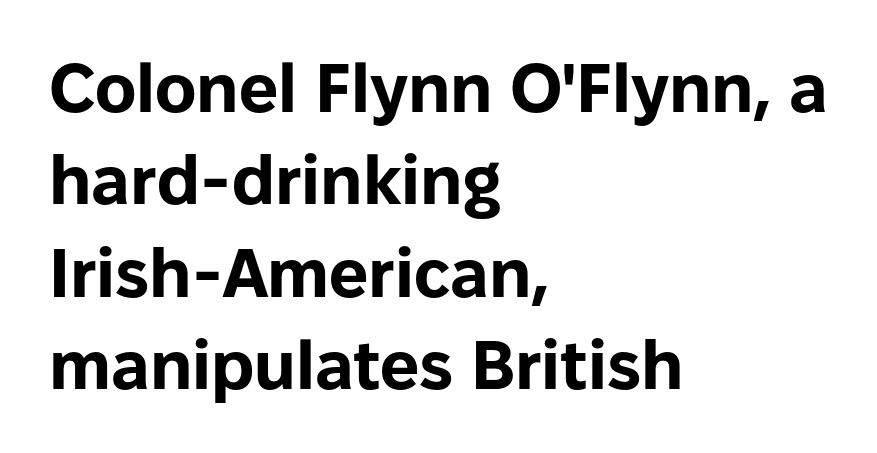
Note the varied advance widths — an 'i' is clearly narrower than an 'm'. Just letters on the line, the space beneath them empty. Each new line begins a customary step beneath the previous one. Grotesque or geometric, the face here clearly has no serifs.
